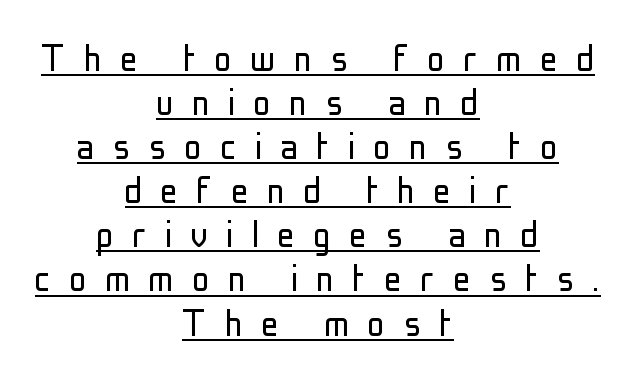
What stands out about the letter spacing? Its width — letters are far apart. Does the leading feel generous? Not at all — it's pinched. Weight: not bold — regular or lighter. Every character sits straight up, as roman type does. Is this a sans? Yes — the strokes have no serifs.
